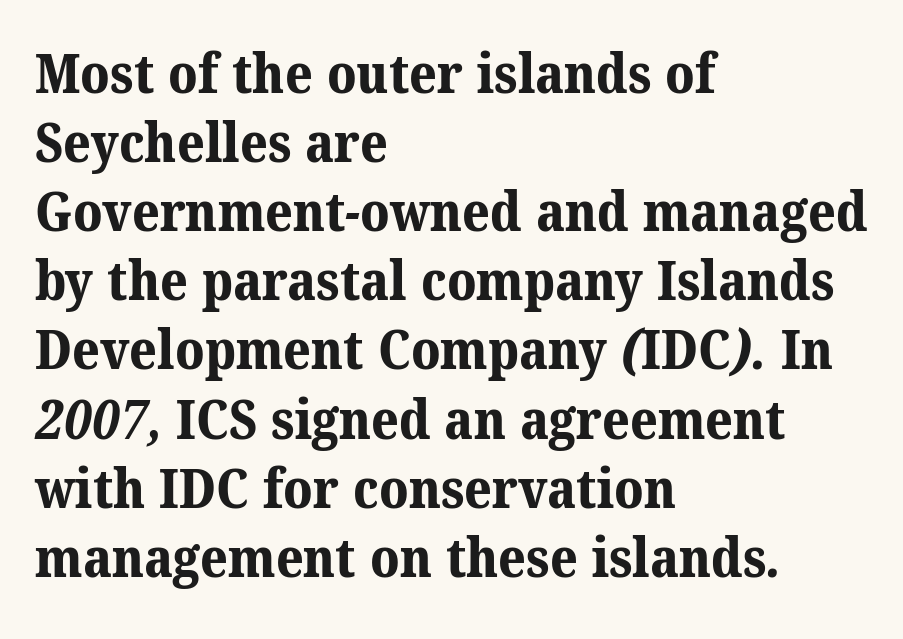
Q: Is the text bold? A: Yes.
Q: Is the typeface a serif or a sans-serif typeface? A: Serif.
Q: Is the text underlined? A: No.
Q: How is the paragraph aligned? A: Left-aligned.
Q: Is the spacing between letters normal or unusually wide? A: Normal.
Q: Is the spacing between lines tight, normal or loose? A: Normal.
Q: Width (condensed, normal, or wide)? A: Normal.
Q: Stroke contrast? A: Medium.
Q: x-height? A: Medium.
Q: Monospaced? A: No.
